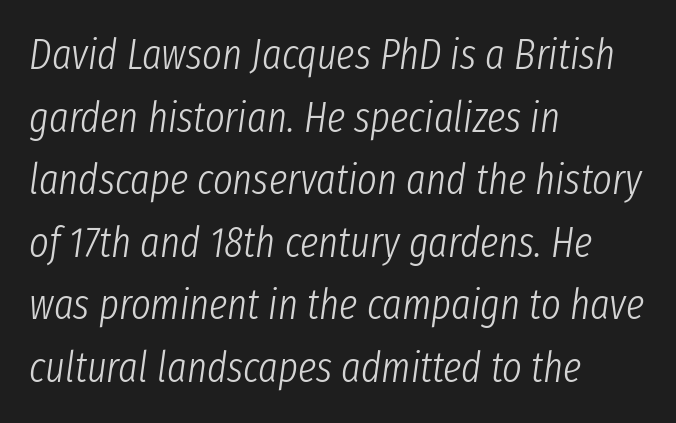
The image shows 42 px light, condensed type, italic (leaning right); set left-aligned, normal line spacing (1.49x), normal letter spacing, not underlined; low stroke contrast and a medium x-height.
